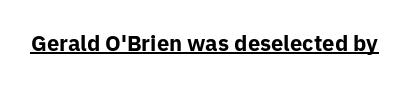
The face used here is rendered with its standard letterfit. These lines were composed using upright roman letters. Strokes here are thick enough to call this a true bold. Is there an underline? Yes — a line sits under the letters.
